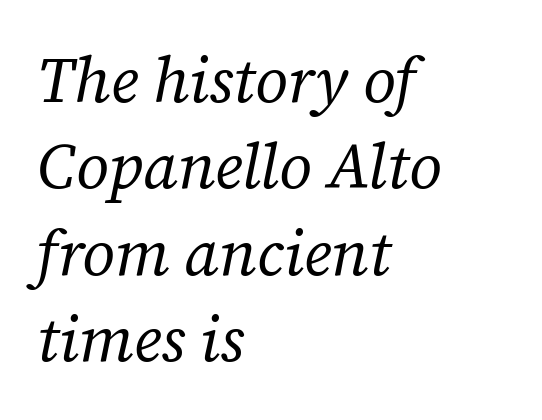
Q: Is the text bold? A: No.
Q: Is the text italic (slanted)? A: Yes, it leans right by about 12 degrees.
Q: Is the typeface a serif or a sans-serif typeface? A: Serif.
Q: Is the text underlined? A: No.
Q: How is the paragraph aligned? A: Left-aligned.
Q: Is the spacing between letters normal or unusually wide? A: Normal.
Q: Is the spacing between lines tight, normal or loose? A: Normal.
Q: Width (condensed, normal, or wide)? A: Normal.
Q: Stroke contrast? A: Low.
Q: x-height? A: Medium.
Q: Monospaced? A: No.
